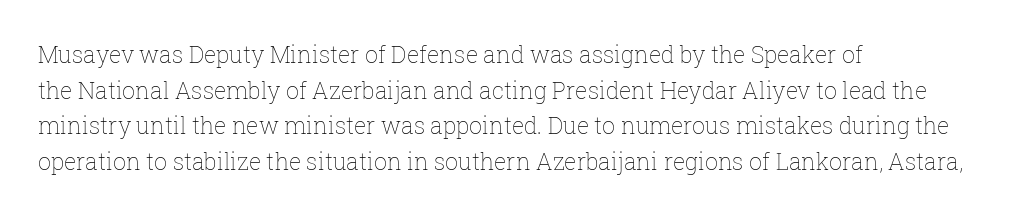
{"italic": "no", "bold": "no", "underline": "no", "align": "left", "line_spacing": "normal", "line_spacing_ratio": 1.55, "letter_spacing": "normal", "letter_spacing_em": 0.0, "glyph_px": 23}
